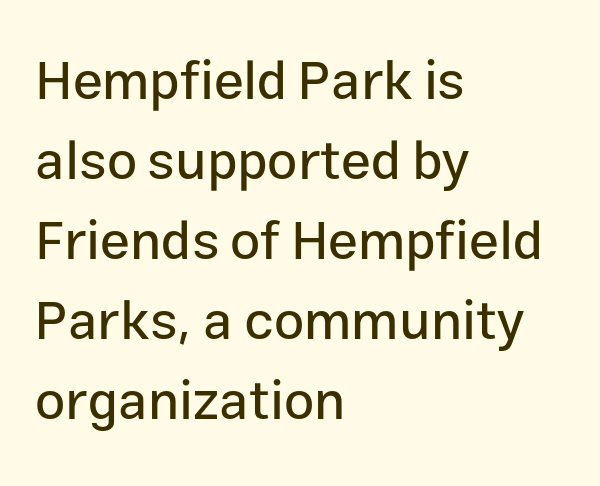
The image shows 54 px sans-serif type, upright; set left-aligned, normal line spacing (1.48x), normal letter spacing, not underlined; low stroke contrast and a medium x-height.
